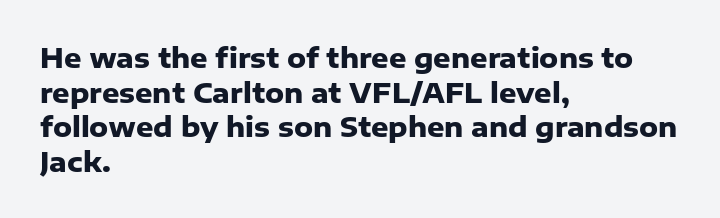
Compared with typical body copy, the letter spacing here is the same. The setting favours the left margin, as ordinary paragraphs usually do. Heft: maximum for text — a bold. Beneath every word, the page is bare. Successive baselines arrive at the customary interval. These lines were composed using upright roman letters.
